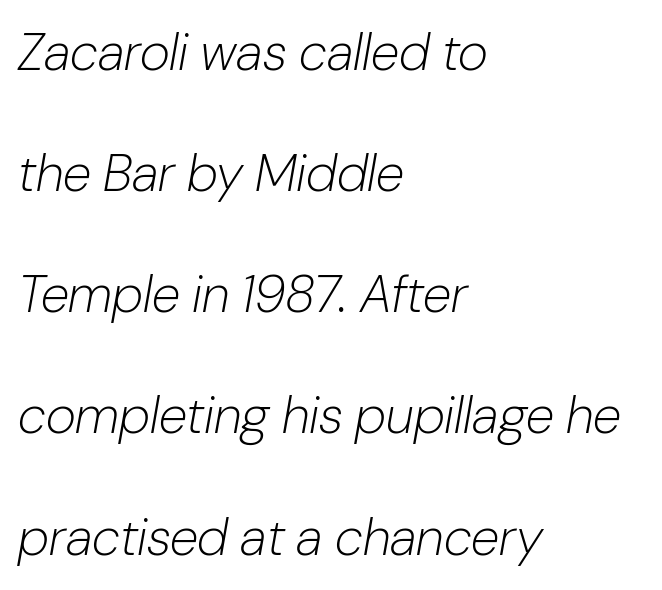
On a weight scale, this lands at 450 or below. Glance below the letters and you will spot only blank space. This sample uses an oblique cut, with every glyph tilted off the vertical. Nobody touched the tracking dial on this one.
